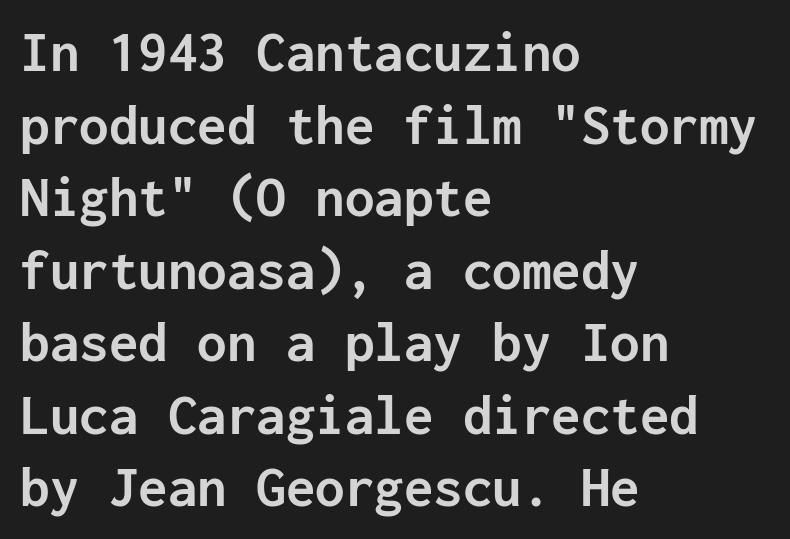
The image shows 59 px semibold sans-serif type, upright, monospaced; set left-aligned, line spacing 1.23x, normal letter spacing, not underlined; low stroke contrast and a medium x-height.
